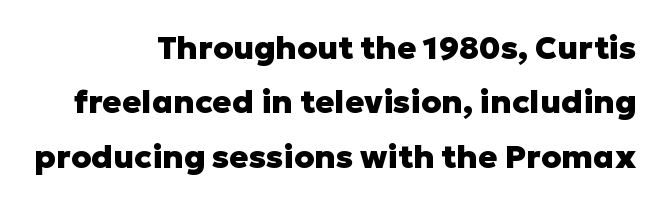
{"serif": "no", "italic": "no", "bold": "yes", "weight": "heavy", "width": "normal", "stroke_contrast": "low", "x_height": "medium", "monospaced": "no", "underline": "no", "align": "right", "line_spacing": "normal", "line_spacing_ratio": 1.7, "letter_spacing": "normal", "letter_spacing_em": 0.0, "glyph_px": 32}
